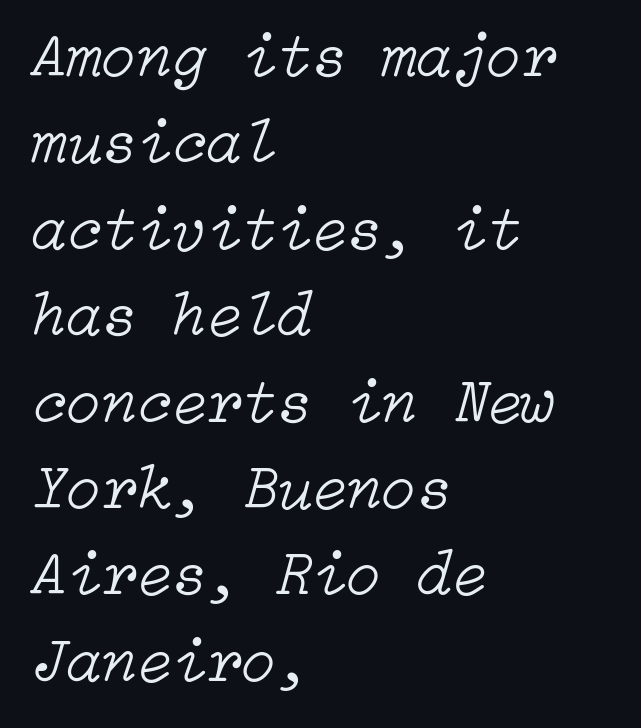
{"italic": "yes", "lean": "right", "slant_degrees": 15, "bold": "no", "weight": "light", "width": "normal", "stroke_contrast": "low", "x_height": "medium", "underline": "no", "align": "left", "line_spacing": "normal", "line_spacing_ratio": 1.35, "letter_spacing": "normal", "letter_spacing_em": 0.0, "glyph_px": 64}
